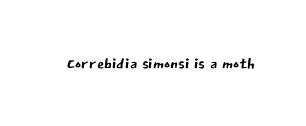
Q: Is the text bold? A: No.
Q: Is the text italic (slanted)? A: No, it is upright.
Q: Is the text underlined? A: No.
Q: Is the spacing between letters normal or unusually wide? A: Normal.
